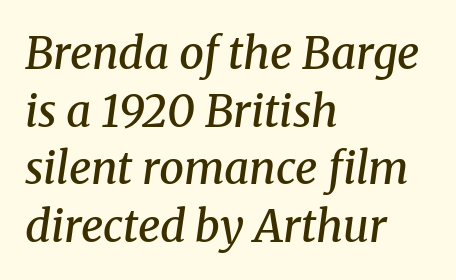
Q: Is the text bold? A: Semi-bold.
Q: Is the text italic (slanted)? A: Yes, it leans right by about 8 degrees.
Q: Is the typeface a serif or a sans-serif typeface? A: Serif.
Q: Is the text underlined? A: No.
Q: How is the paragraph aligned? A: Left-aligned.
Q: Is the spacing between letters normal or unusually wide? A: Normal.
Q: Is the spacing between lines tight, normal or loose? A: Normal.
Q: Width (condensed, normal, or wide)? A: Normal.
Q: Stroke contrast? A: Medium.
Q: x-height? A: Medium.
Q: Monospaced? A: No.
